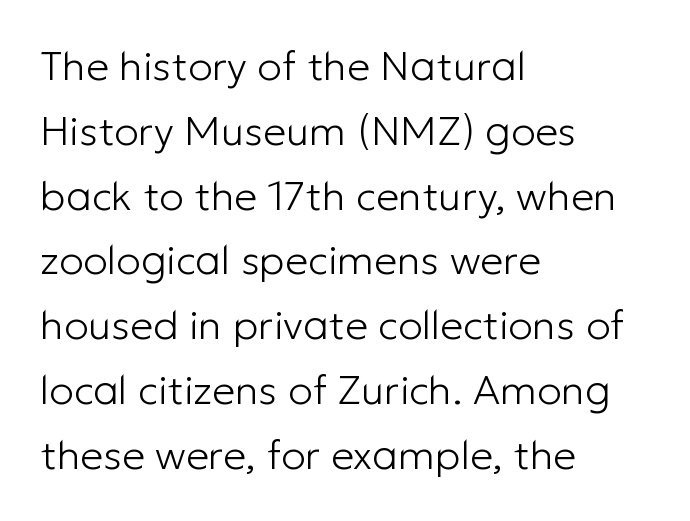
Q: Is the text bold? A: No.
Q: Is the text italic (slanted)? A: No, it is upright.
Q: Is the typeface a serif or a sans-serif typeface? A: Sans-serif.
Q: Is the text underlined? A: No.
Q: How is the paragraph aligned? A: Left-aligned.
Q: Is the spacing between letters normal or unusually wide? A: Normal.
Q: Is the spacing between lines tight, normal or loose? A: Normal.
Q: Width (condensed, normal, or wide)? A: Normal.
Q: Stroke contrast? A: Low.
Q: x-height? A: Medium.
Q: Monospaced? A: No.
